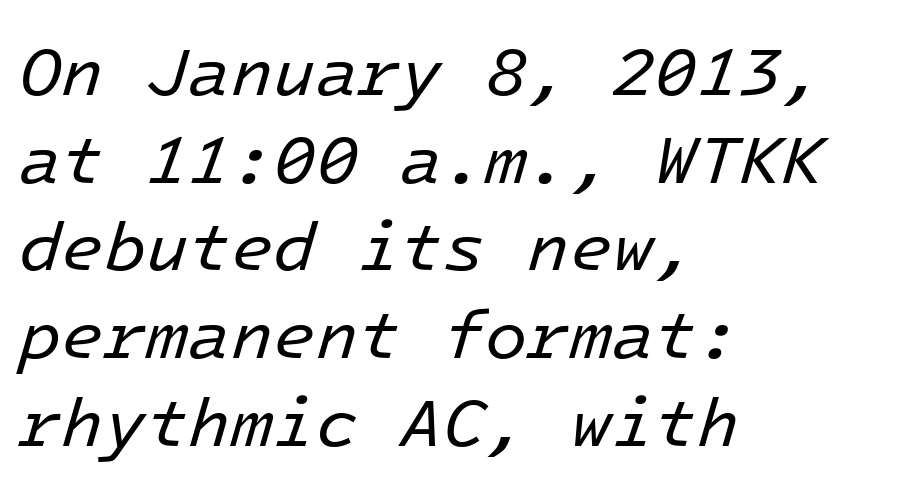
You could call the tracking neutral — neither tight nor loose. The words here are not underlined. The typesetter chose a ragged-right arrangement here. The face used here is monospaced, like something from a code editor. Stroke thickness stays within the range of a standard reading face or lighter. These lines sit exactly where default settings would place them.
